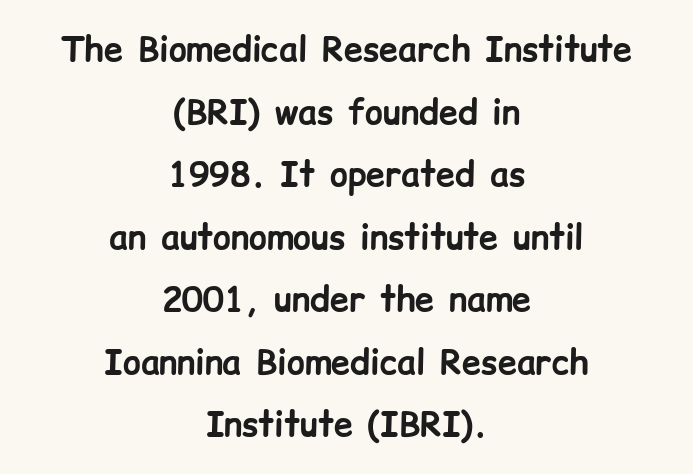
Q: Is the text bold? A: Yes.
Q: Is the text italic (slanted)? A: No, it is upright.
Q: Is the typeface a serif or a sans-serif typeface? A: Sans-serif.
Q: Is the text underlined? A: No.
Q: How is the paragraph aligned? A: Centered.
Q: Is the spacing between letters normal or unusually wide? A: Normal.
Q: Width (condensed, normal, or wide)? A: Normal.
Q: Stroke contrast? A: Low.
Q: x-height? A: Medium.
Q: Monospaced? A: No.
